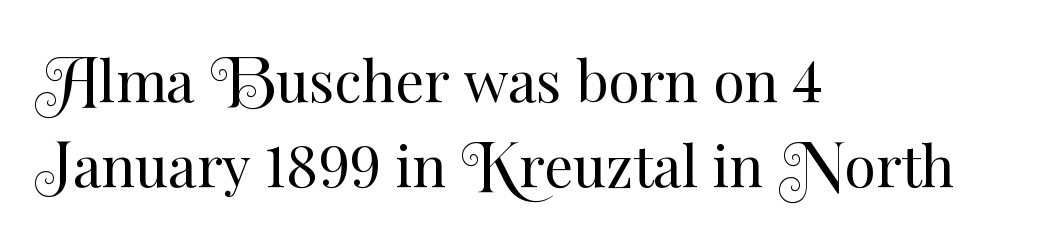
Letters rest on an invisible, unmarked baseline. Is this a heavy cut? Hardly; it is regular or lighter. Every stem runs plumb, perpendicular to the baseline. The rendering uses natural spacing where letterforms have individual widths. Which margin do the lines hug? The left one — the right edge is uneven.
